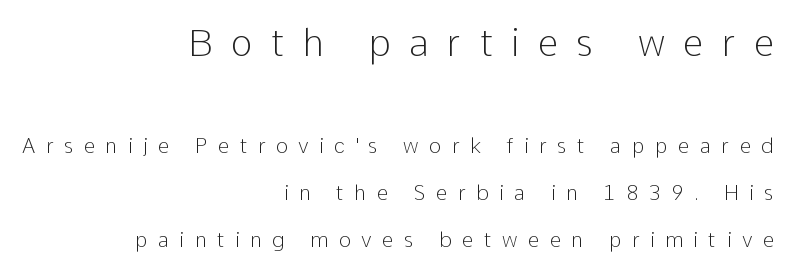
The image shows 37 px light sans-serif type, upright; set right-aligned, loose line spacing (2.23x), unusually wide letter spacing (+0.49 em), not underlined; the first (top) block is 1.76x larger; low stroke contrast and a medium x-height.
